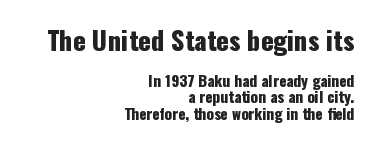
The image shows 26 px text type, upright; set right-aligned, tight line spacing (1.11x), normal letter spacing, not underlined; the first (top) block is 1.73x larger.
